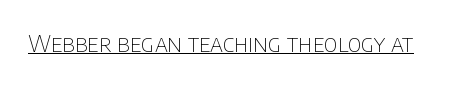
Q: Is the text bold? A: No.
Q: Is the text italic (slanted)? A: No, it is upright.
Q: Is the text underlined? A: Yes.
Q: Is the spacing between letters normal or unusually wide? A: Normal.
